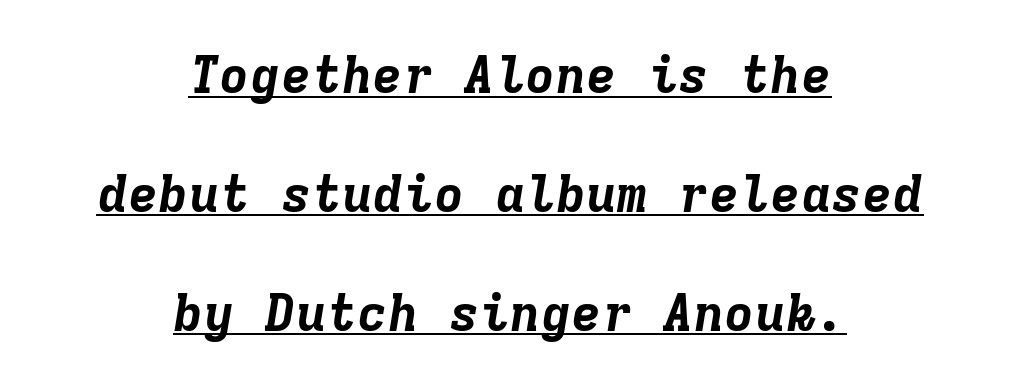
Q: Is the text bold? A: Yes.
Q: Is the text italic (slanted)? A: Yes, it leans right by about 9 degrees.
Q: Is the text underlined? A: Yes.
Q: How is the paragraph aligned? A: Centered.
Q: Is the spacing between letters normal or unusually wide? A: Normal.
Q: Is the spacing between lines tight, normal or loose? A: Loose.
Q: Width (condensed, normal, or wide)? A: Normal.
Q: Stroke contrast? A: Low.
Q: x-height? A: Medium.
Q: Monospaced? A: Yes.
